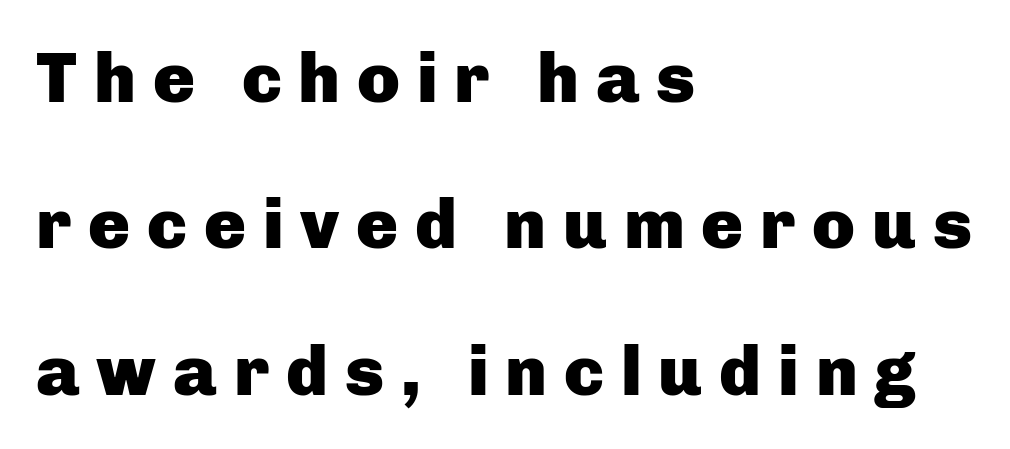
{"serif": "no", "italic": "no", "bold": "yes", "weight": "heavy", "width": "normal", "stroke_contrast": "low", "x_height": "medium", "monospaced": "no", "underline": "no", "align": "left", "line_spacing": "loose", "line_spacing_ratio": 2.09, "letter_spacing": "wide", "letter_spacing_em": 0.24, "glyph_px": 70}
